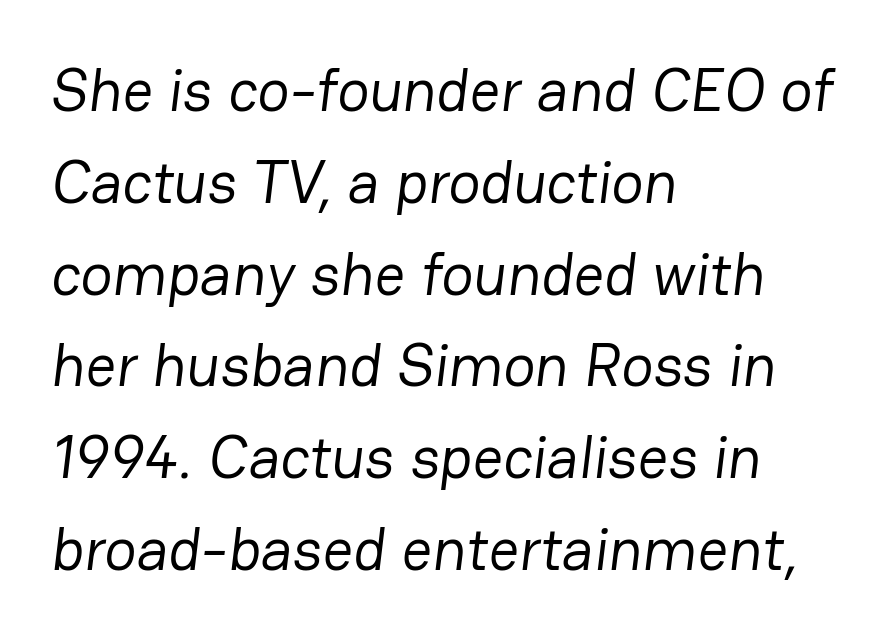
{"serif": "no", "bold": "no", "weight": "regular", "width": "normal", "stroke_contrast": "low", "x_height": "medium", "monospaced": "no", "underline": "no", "align": "left", "line_spacing": "normal", "line_spacing_ratio": 1.53, "letter_spacing": "normal", "letter_spacing_em": 0.0, "glyph_px": 60}
